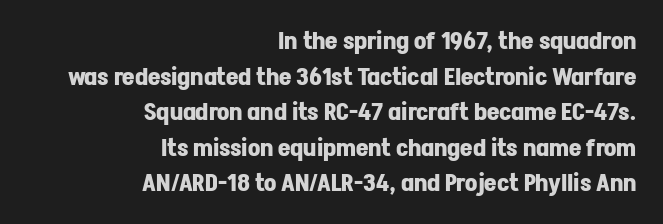
The image shows 24 px bold type, upright; set right-aligned, normal line spacing (1.48x), normal letter spacing, not underlined.
